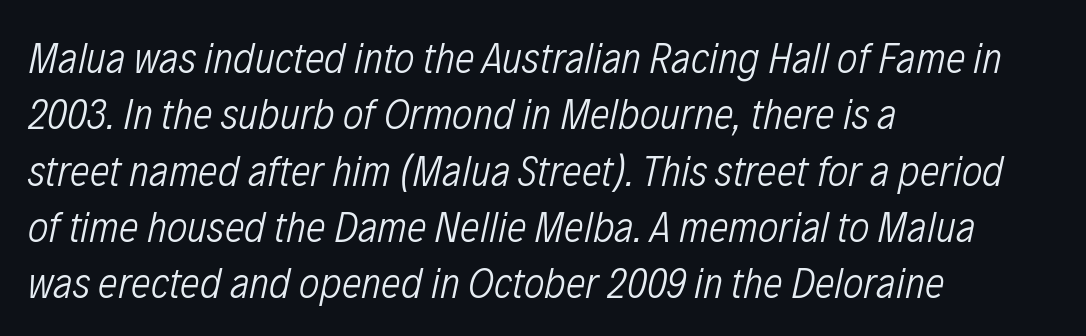
The image shows 44 px light, condensed type, italic (leaning right); set left-aligned, normal line spacing (1.28x), normal letter spacing, not underlined; low stroke contrast and a medium x-height.
